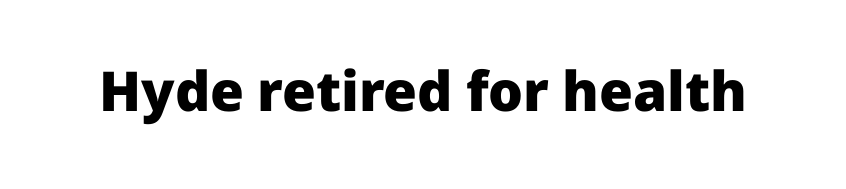
{"serif": "no", "italic": "no", "bold": "yes", "weight": "heavy", "width": "normal", "stroke_contrast": "low", "x_height": "medium", "monospaced": "no", "underline": "no", "letter_spacing": "normal", "letter_spacing_em": 0.0, "glyph_px": 55}
